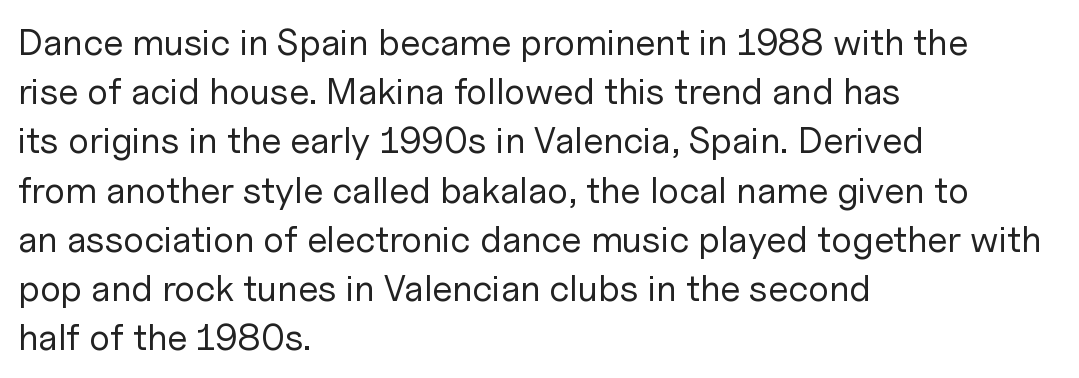
Designer's note — italics off, roman on. Is the type heavy? It reads as light-to-regular instead. Here the designer chose a conventional face with non-uniform glyph widths. Beneath every word, the page is bare.
